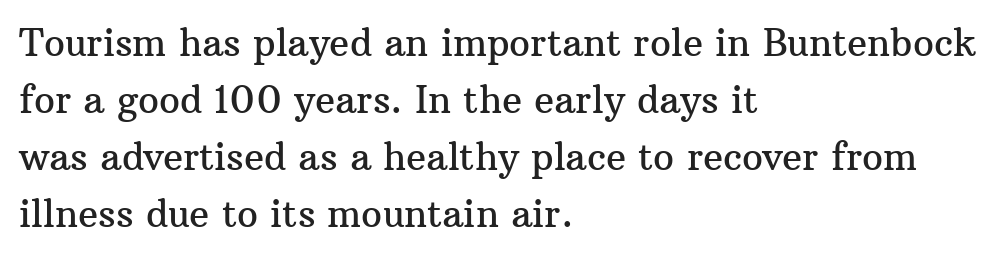
Typographically, this falls in the serif category. Standard letterfit; no display-style spreading of the glyphs. You could not count columns in this text — the font is proportionally spaced. Does the copy run flush right? No — it runs flush left. Baseline-to-baseline distance is the conventional proportion of letter height. The baseline area is clear.
